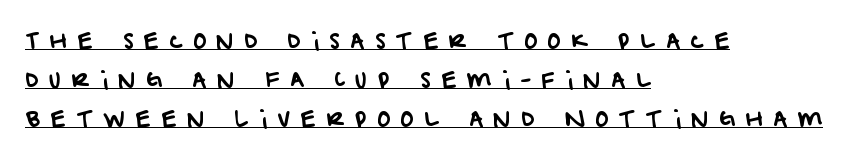
{"underline": "yes", "align": "left", "line_spacing_ratio": 1.78, "letter_spacing": "wide", "letter_spacing_em": 0.47, "glyph_px": 22}
